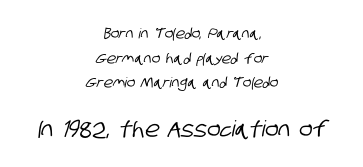
Q: Is the text underlined? A: No.
Q: How is the paragraph aligned? A: Centered.
Q: Is the spacing between letters normal or unusually wide? A: Normal.
Q: Which block of text is set in a larger size, the first (top) or the second (bottom)? A: The second (bottom) one.
